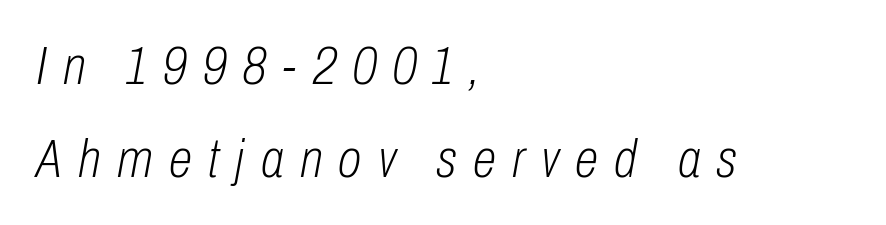
{"italic": "yes", "lean": "right", "slant_degrees": 10, "bold": "no", "weight": "light", "width": "condensed", "stroke_contrast": "low", "x_height": "medium", "monospaced": "no", "underline": "no", "align": "left", "line_spacing_ratio": 1.72, "letter_spacing": "wide", "letter_spacing_em": 0.3, "glyph_px": 54}
